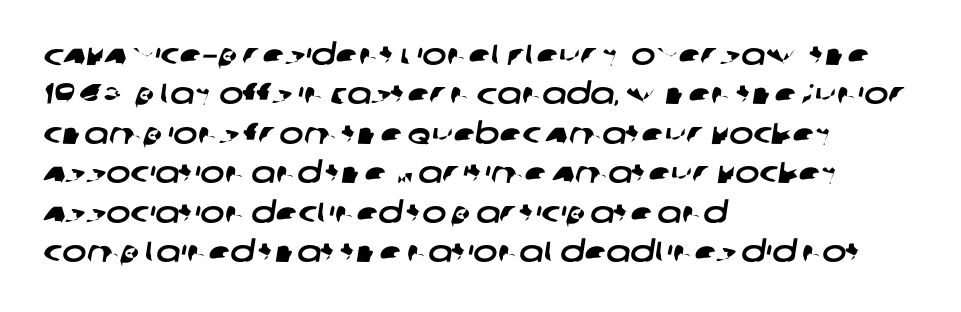
Q: Is the typeface a serif or a sans-serif typeface? A: Sans-serif.
Q: Is the text underlined? A: No.
Q: How is the paragraph aligned? A: Left-aligned.
Q: Is the spacing between letters normal or unusually wide? A: Normal.
Q: Is the spacing between lines tight, normal or loose? A: Normal.
Q: Width (condensed, normal, or wide)? A: Wide.
Q: Stroke contrast? A: Low.
Q: x-height? A: Large.
Q: Monospaced? A: No.
